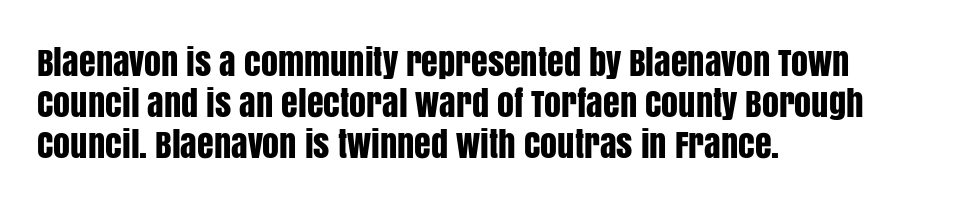
Q: Is the text italic (slanted)? A: No, it is upright.
Q: Is the typeface a serif or a sans-serif typeface? A: Sans-serif.
Q: Is the text underlined? A: No.
Q: How is the paragraph aligned? A: Left-aligned.
Q: Is the spacing between letters normal or unusually wide? A: Normal.
Q: Width (condensed, normal, or wide)? A: Condensed.
Q: Stroke contrast? A: Low.
Q: x-height? A: Large.
Q: Monospaced? A: No.
